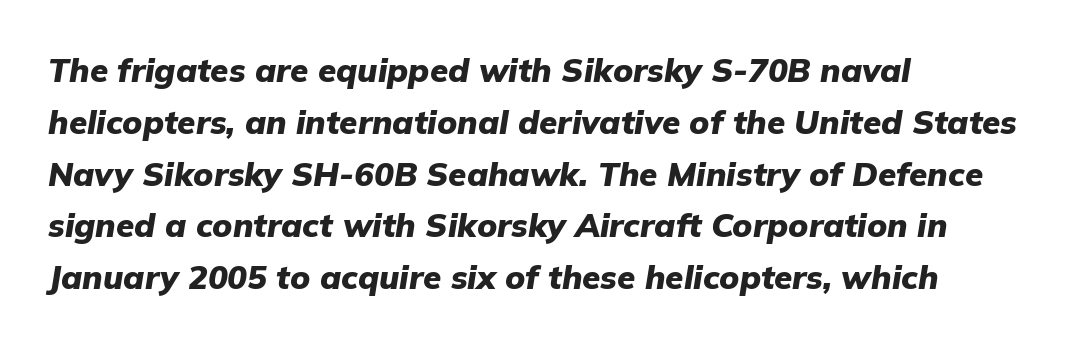
Q: Is the text bold? A: Yes.
Q: Is the text italic (slanted)? A: Yes, it leans right by about 9 degrees.
Q: Is the text underlined? A: No.
Q: How is the paragraph aligned? A: Left-aligned.
Q: Is the spacing between letters normal or unusually wide? A: Normal.
Q: Is the spacing between lines tight, normal or loose? A: Normal.
Q: Width (condensed, normal, or wide)? A: Normal.
Q: Stroke contrast? A: Low.
Q: x-height? A: Medium.
Q: Monospaced? A: No.
